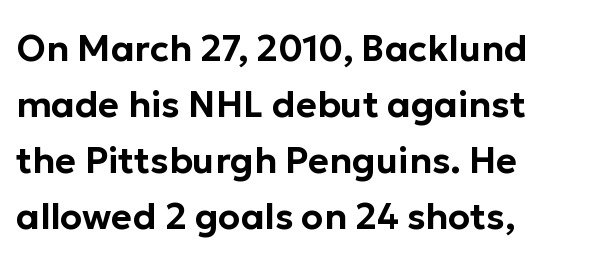
{"serif": "no", "italic": "no", "width": "normal", "stroke_contrast": "low", "x_height": "medium", "monospaced": "no", "underline": "no", "align": "left", "line_spacing": "normal", "line_spacing_ratio": 1.56, "letter_spacing": "normal", "letter_spacing_em": 0.0, "glyph_px": 36}
